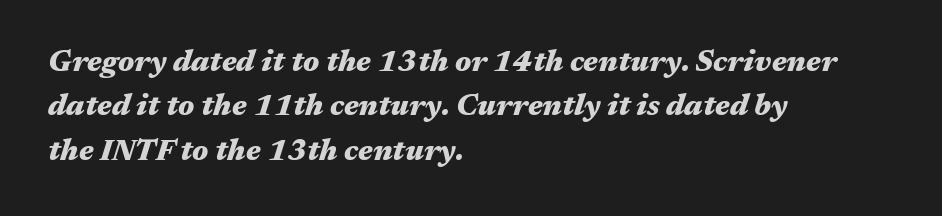
Q: Is the text bold? A: Yes.
Q: Is the text italic (slanted)? A: Yes, it leans right by about 17 degrees.
Q: Is the text underlined? A: No.
Q: How is the paragraph aligned? A: Left-aligned.
Q: Is the spacing between letters normal or unusually wide? A: Normal.
Q: Is the spacing between lines tight, normal or loose? A: Normal.
Q: Width (condensed, normal, or wide)? A: Wide.
Q: Stroke contrast? A: Medium.
Q: x-height? A: Medium.
Q: Monospaced? A: No.
